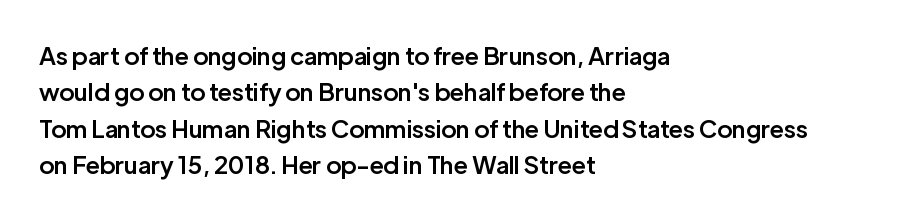
Q: Is the text bold? A: Semi-bold.
Q: Is the text italic (slanted)? A: No, it is upright.
Q: Is the text underlined? A: No.
Q: How is the paragraph aligned? A: Left-aligned.
Q: Is the spacing between letters normal or unusually wide? A: Normal.
Q: Is the spacing between lines tight, normal or loose? A: Normal.
